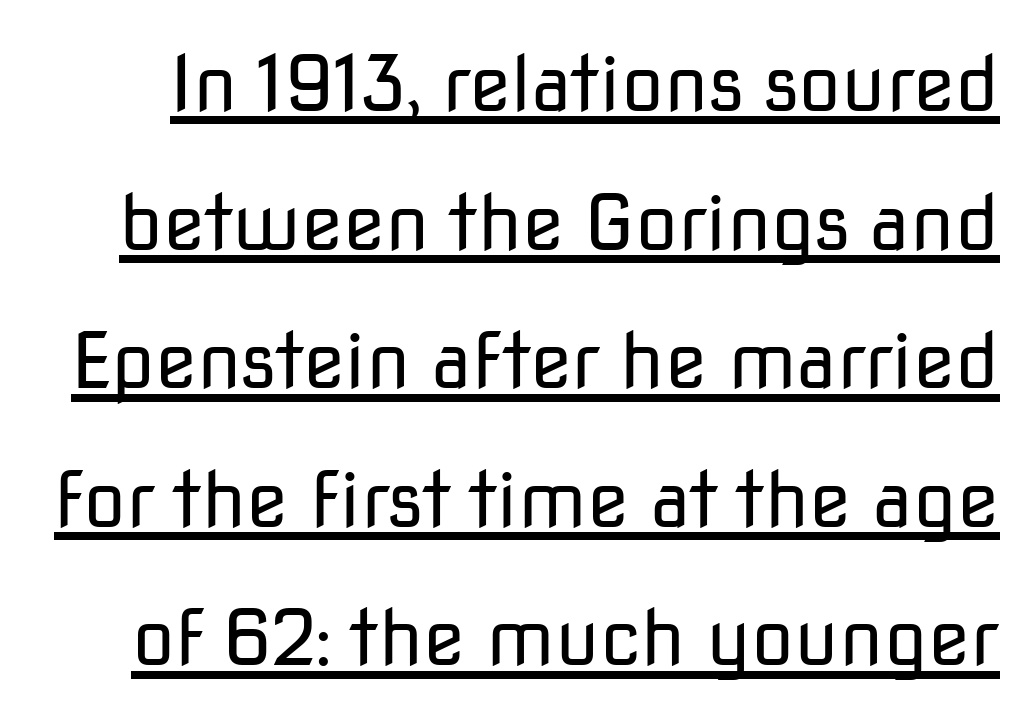
The image shows 77 px regular-weight sans-serif type, upright; set line spacing 1.8x, normal letter spacing, underlined; low stroke contrast and a medium x-height.
